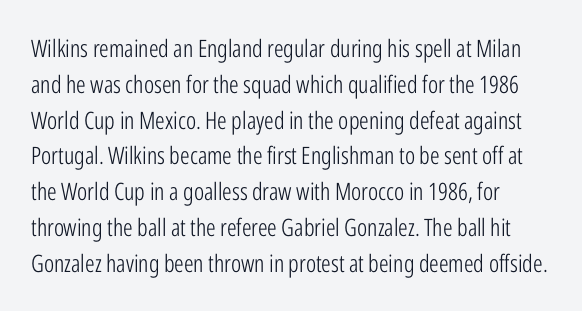
Q: Is the text bold? A: No.
Q: Is the text italic (slanted)? A: No, it is upright.
Q: Is the text underlined? A: No.
Q: Is the spacing between letters normal or unusually wide? A: Normal.
Q: Is the spacing between lines tight, normal or loose? A: Normal.
